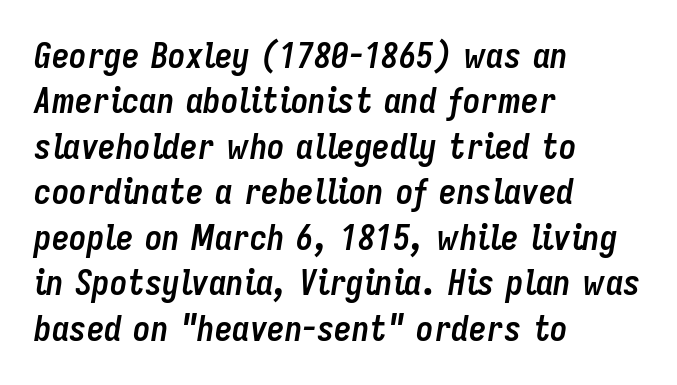
{"italic": "yes", "lean": "right", "slant_degrees": 9, "bold": "yes", "weight": "semibold", "width": "condensed", "stroke_contrast": "low", "x_height": "medium", "monospaced": "no", "underline": "no", "align": "left", "line_spacing": "normal", "line_spacing_ratio": 1.3, "letter_spacing": "normal", "letter_spacing_em": 0.0, "glyph_px": 35}
